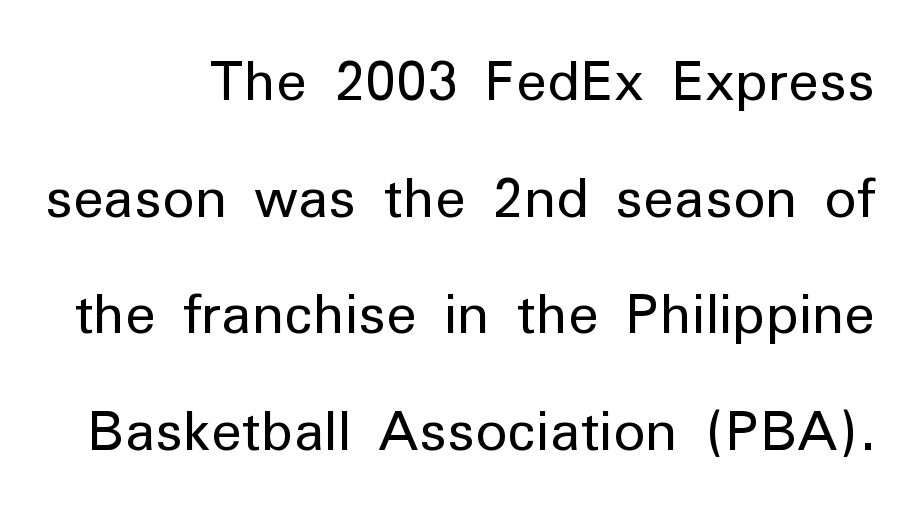
Q: Is the text bold? A: No.
Q: Is the text italic (slanted)? A: No, it is upright.
Q: Is the typeface a serif or a sans-serif typeface? A: Sans-serif.
Q: Is the text underlined? A: No.
Q: Is the spacing between letters normal or unusually wide? A: Normal.
Q: Is the spacing between lines tight, normal or loose? A: Loose.
Q: Width (condensed, normal, or wide)? A: Normal.
Q: Stroke contrast? A: Low.
Q: x-height? A: Medium.
Q: Monospaced? A: No.
